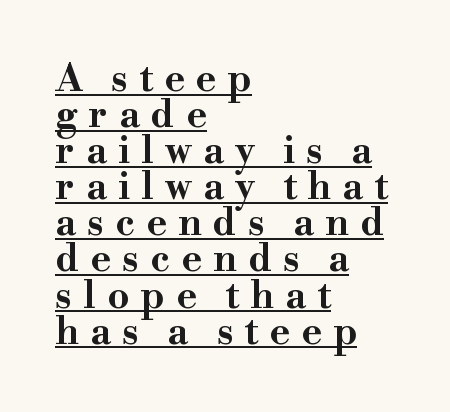
The image shows 38 px bold, wide serif type, upright; set left-aligned, tight line spacing (0.95x), unusually wide letter spacing (+0.3 em), underlined; high stroke contrast and a small x-height.
